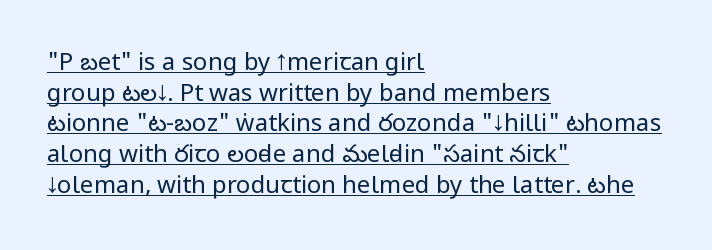
Q: Is the text bold? A: No.
Q: Is the text italic (slanted)? A: No, it is upright.
Q: Is the text underlined? A: Yes.
Q: How is the paragraph aligned? A: Left-aligned.
Q: Is the spacing between letters normal or unusually wide? A: Normal.
Q: Is the spacing between lines tight, normal or loose? A: Normal.
